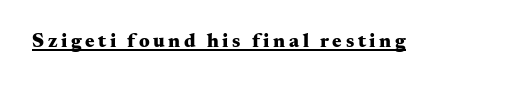
The font's upright variant was chosen for this text. The typesetting leans heavy: a genuine bold. Notice how a bar underscores the lettering throughout.
